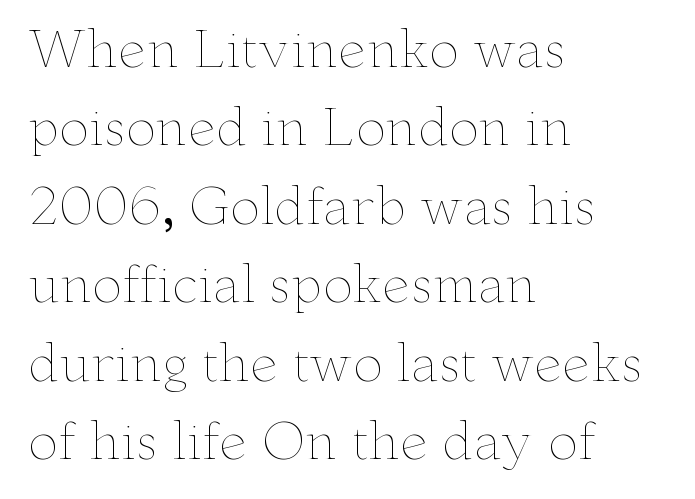
{"italic": "no", "bold": "no", "weight": "thin", "width": "wide", "stroke_contrast": "low", "x_height": "small", "monospaced": "no", "underline": "no", "align": "left", "line_spacing": "normal", "line_spacing_ratio": 1.57, "letter_spacing": "normal", "letter_spacing_em": 0.0, "glyph_px": 50}
